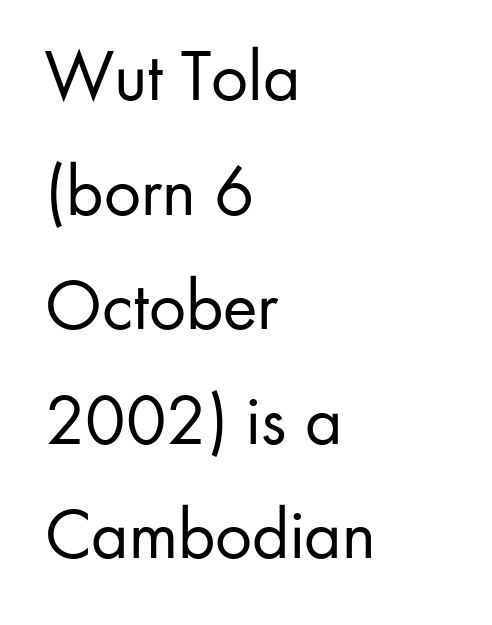
Q: Is the text bold? A: No.
Q: Is the text italic (slanted)? A: No, it is upright.
Q: Is the typeface a serif or a sans-serif typeface? A: Sans-serif.
Q: Is the text underlined? A: No.
Q: How is the paragraph aligned? A: Left-aligned.
Q: Is the spacing between letters normal or unusually wide? A: Normal.
Q: Is the spacing between lines tight, normal or loose? A: Normal.
Q: Width (condensed, normal, or wide)? A: Normal.
Q: Stroke contrast? A: Low.
Q: x-height? A: Small.
Q: Monospaced? A: No.
